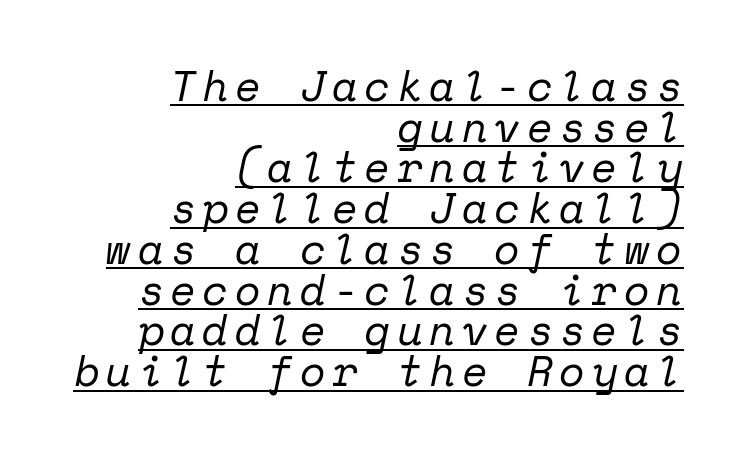
The image shows 42 px regular-weight serif type, italic (leaning right), monospaced; set right-aligned, tight line spacing (0.97x), underlined; low stroke contrast and a medium x-height.
